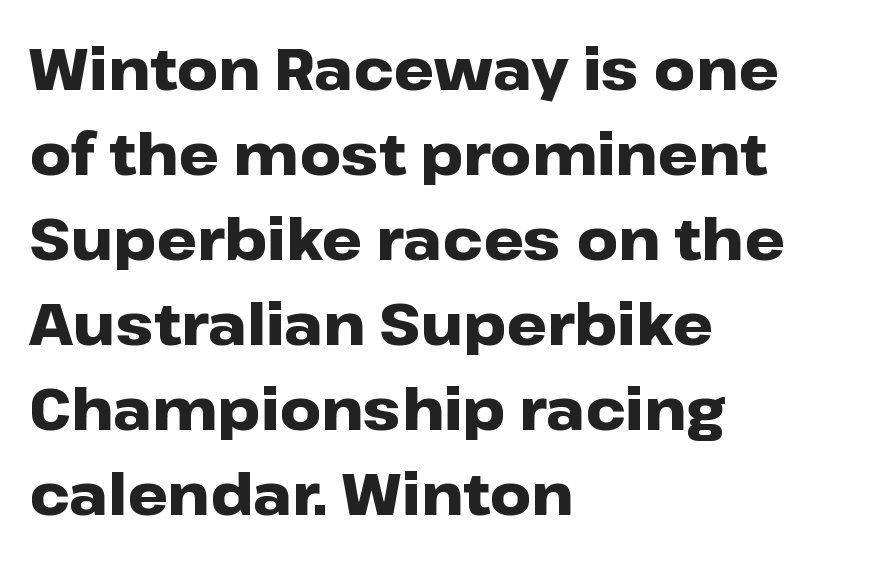
The image shows 57 px heavy, wide sans-serif type, upright; set left-aligned, normal line spacing (1.49x), normal letter spacing, not underlined; low stroke contrast and a medium x-height.
